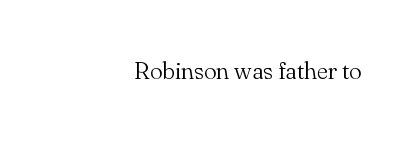
The image shows 24 px text type, upright; set right-aligned, normal letter spacing, not underlined.
